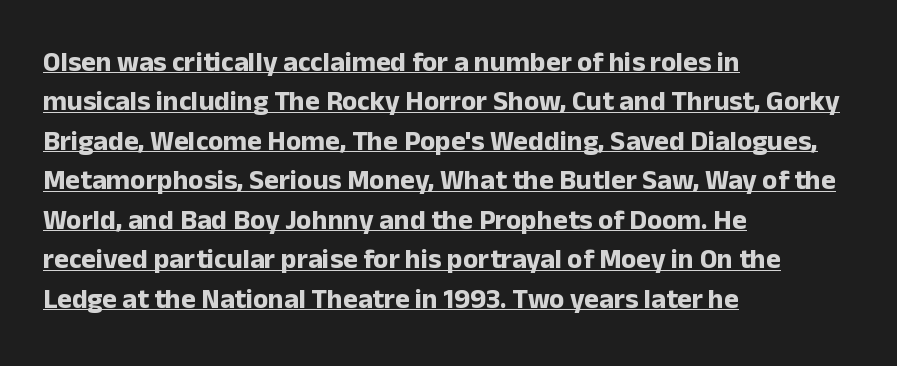
{"serif": "no", "italic": "no", "bold": "yes", "weight": "bold", "width": "normal", "stroke_contrast": "low", "x_height": "medium", "monospaced": "no", "underline": "yes", "align": "left", "line_spacing": "normal", "line_spacing_ratio": 1.41, "letter_spacing": "normal", "letter_spacing_em": 0.0, "glyph_px": 28}
